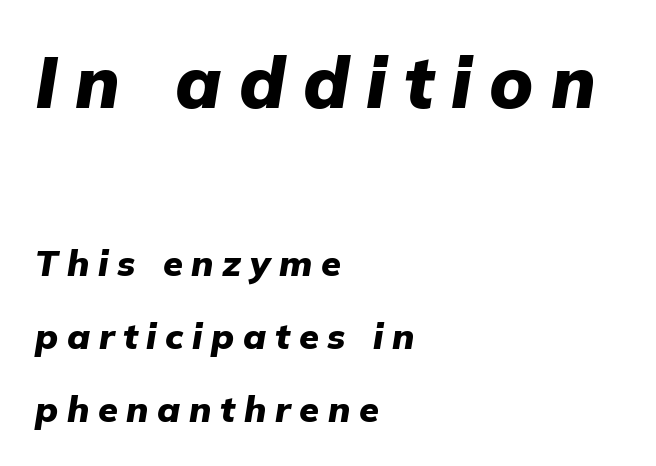
{"italic": "yes", "lean": "right", "slant_degrees": 9, "bold": "yes", "weight": "heavy", "width": "normal", "stroke_contrast": "low", "x_height": "medium", "monospaced": "no", "underline": "no", "align": "left", "line_spacing": "loose", "line_spacing_ratio": 2.03, "letter_spacing": "wide", "letter_spacing_em": 0.24, "larger_block": "first", "size_ratio": 2.0, "glyph_px": 72}
